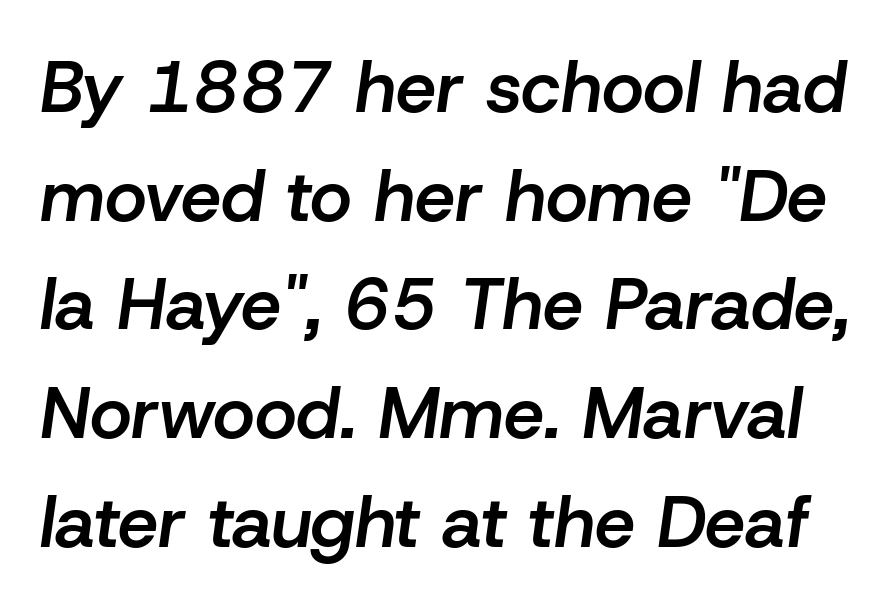
Q: Is the text bold? A: Semi-bold.
Q: Is the text italic (slanted)? A: Yes, it leans right by about 8 degrees.
Q: Is the text underlined? A: No.
Q: Is the spacing between letters normal or unusually wide? A: Normal.
Q: Is the spacing between lines tight, normal or loose? A: Normal.
Q: Width (condensed, normal, or wide)? A: Normal.
Q: Stroke contrast? A: Low.
Q: x-height? A: Medium.
Q: Monospaced? A: No.
